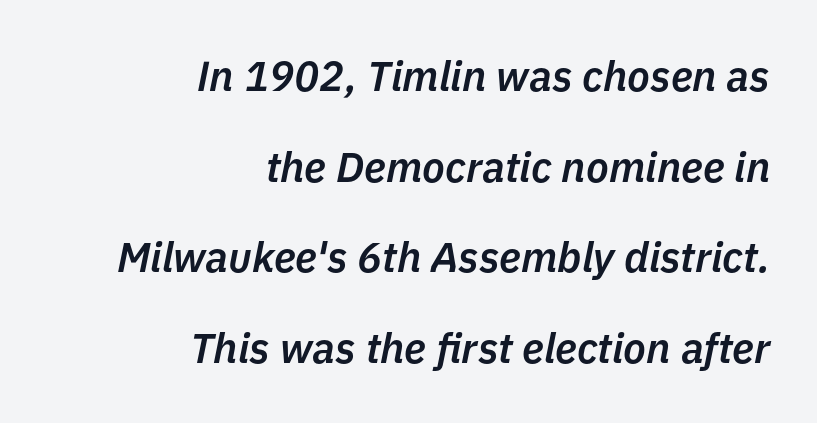
Q: Is the text bold? A: Semi-bold.
Q: Is the text italic (slanted)? A: Yes, it leans right by about 11 degrees.
Q: Is the text underlined? A: No.
Q: How is the paragraph aligned? A: Right-aligned.
Q: Is the spacing between letters normal or unusually wide? A: Normal.
Q: Is the spacing between lines tight, normal or loose? A: Loose.
Q: Width (condensed, normal, or wide)? A: Normal.
Q: Stroke contrast? A: Low.
Q: x-height? A: Medium.
Q: Monospaced? A: No.
